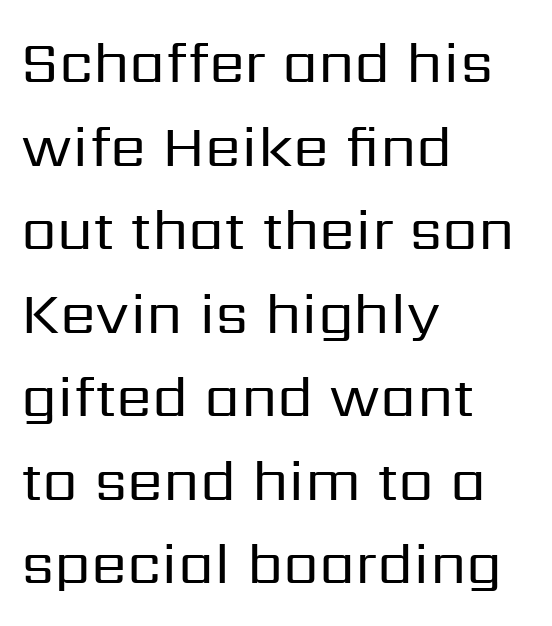
Evenly set lines give the paragraph a standard silhouette. A clean baseline with only descenders dipping below it. Character widths vary here, with narrow letters taking less room than wide ones. The font is comparable to plain body text, perhaps lighter. The rendering anchors every line to the left-hand side.
